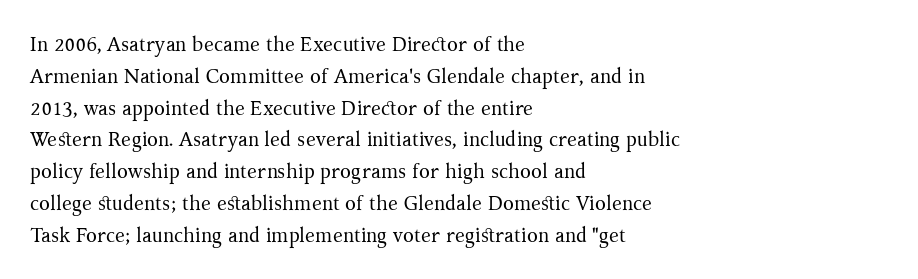
This is not heavy type; no bold has been used. Tracking here is standard; glyphs follow each other at the usual distance. Horizontal bands of white between lines are of average thickness. Underlining? Definitely not there. A student would call this left alignment; a typographer would say flush left, rag right.
